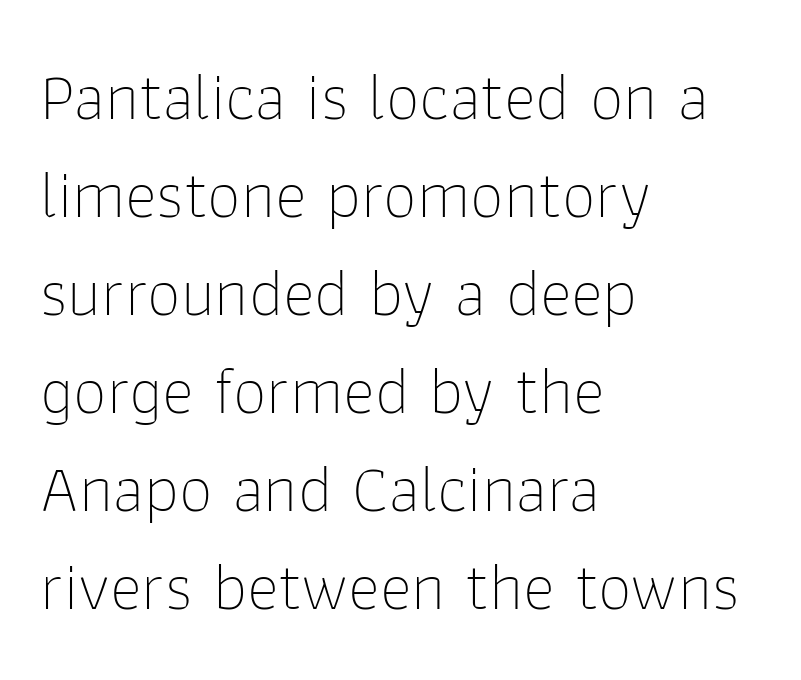
The image shows 68 px thin sans-serif type, upright; set left-aligned, normal line spacing (1.44x), normal letter spacing, not underlined; low stroke contrast and a medium x-height.
